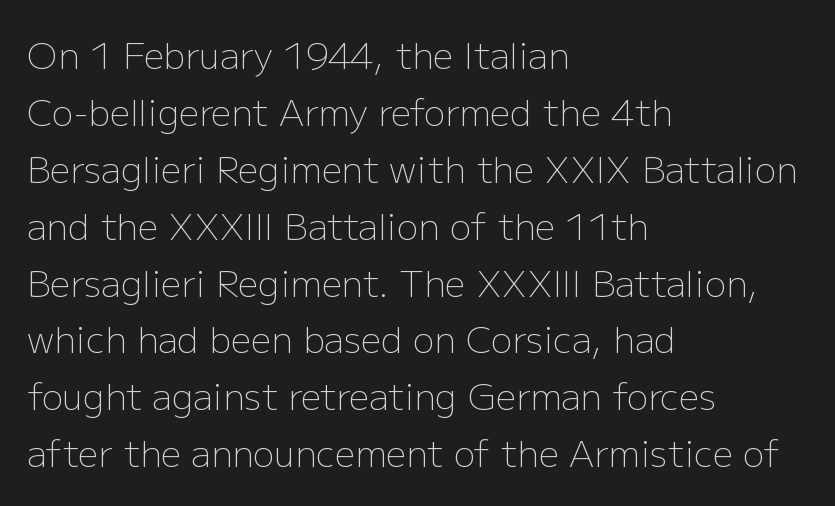
Q: Is the text bold? A: No.
Q: Is the text italic (slanted)? A: No, it is upright.
Q: Is the typeface a serif or a sans-serif typeface? A: Sans-serif.
Q: Is the text underlined? A: No.
Q: How is the paragraph aligned? A: Left-aligned.
Q: Is the spacing between letters normal or unusually wide? A: Normal.
Q: Is the spacing between lines tight, normal or loose? A: Normal.
Q: Width (condensed, normal, or wide)? A: Normal.
Q: Stroke contrast? A: Low.
Q: x-height? A: Medium.
Q: Monospaced? A: No.
